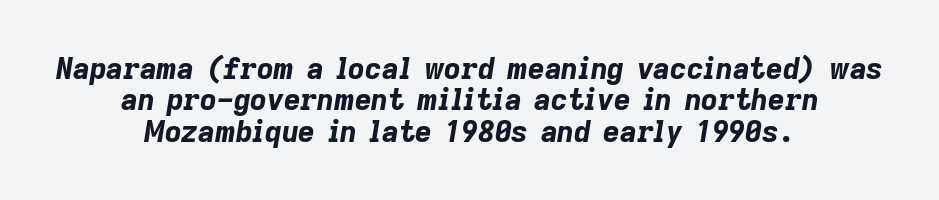
The image shows 29 px bold type, italic (leaning right); set centered, tight line spacing (1.08x), normal letter spacing, not underlined; low stroke contrast and a medium x-height.
